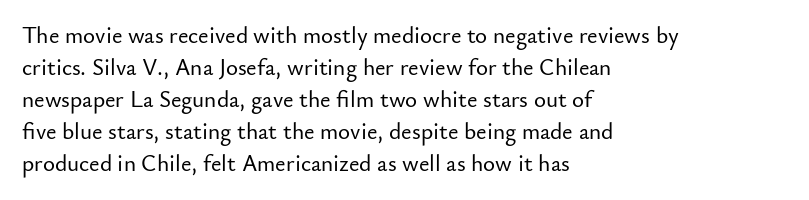
These lines are set flush left with a ragged right edge. Nope, not italic — everything's standing straight. Observe the ordinary spacing: letters are neighbours, not strangers. Vertically, the passage feels balanced, rows spaced as you'd expect. Has an underline been added? It has not.
